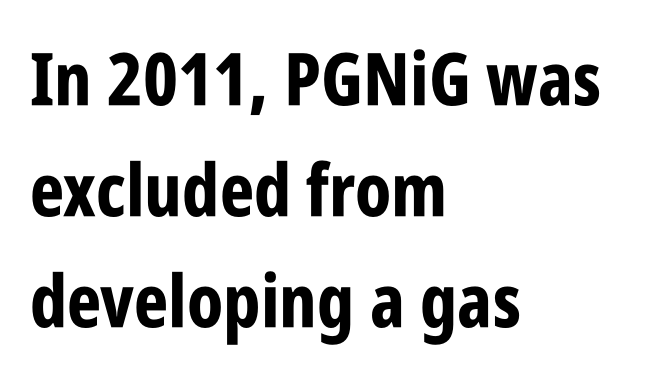
The image shows 73 px bold, condensed sans-serif type, upright; set left-aligned, normal line spacing (1.52x), normal letter spacing, not underlined; low stroke contrast and a large x-height.
